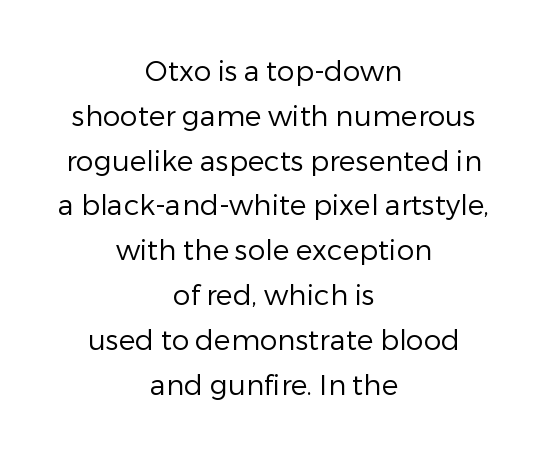
{"serif": "no", "italic": "no", "bold": "no", "weight": "regular", "width": "normal", "stroke_contrast": "low", "x_height": "medium", "monospaced": "no", "underline": "no", "align": "center", "line_spacing": "normal", "line_spacing_ratio": 1.6, "letter_spacing": "normal", "letter_spacing_em": 0.0, "glyph_px": 28}
